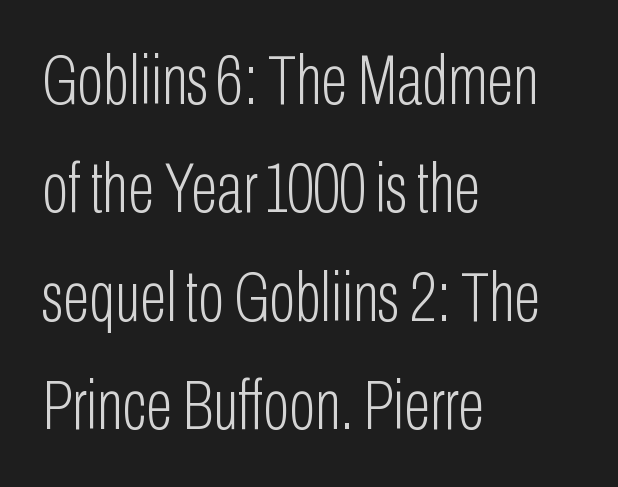
{"serif": "no", "italic": "no", "bold": "no", "weight": "light", "width": "condensed", "stroke_contrast": "low", "x_height": "medium", "monospaced": "no", "underline": "no", "align": "left", "line_spacing": "normal", "line_spacing_ratio": 1.55, "letter_spacing": "normal", "letter_spacing_em": 0.0, "glyph_px": 70}
